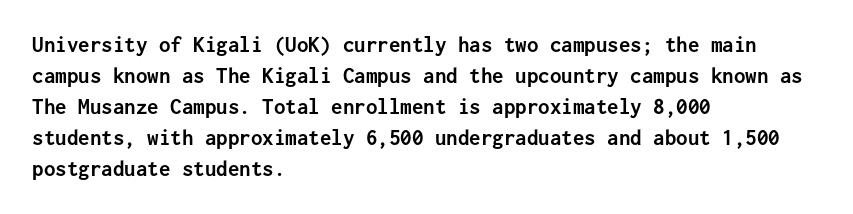
The image shows 23 px bold type, upright; set left-aligned, normal line spacing (1.35x), normal letter spacing, not underlined.
